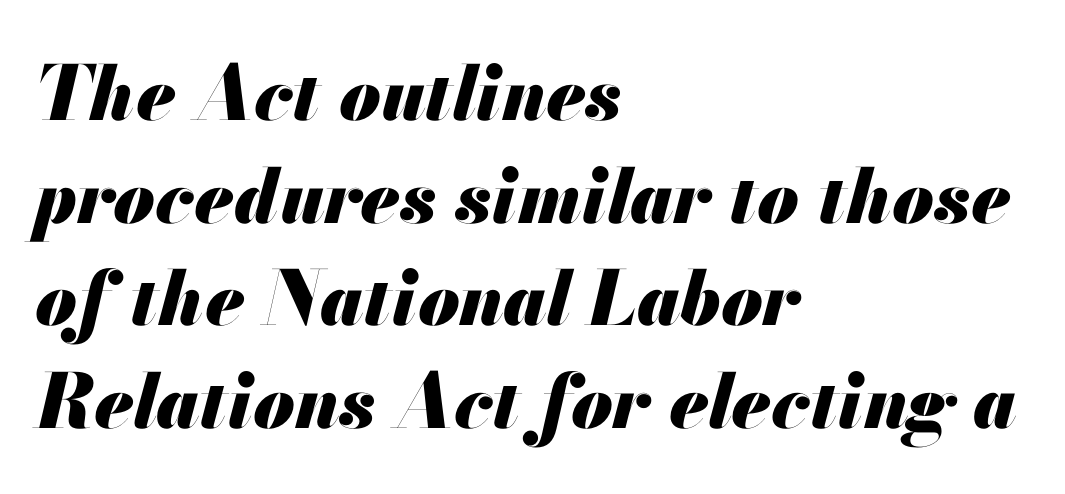
{"italic": "yes", "lean": "right", "slant_degrees": 13, "bold": "yes", "weight": "heavy", "width": "normal", "stroke_contrast": "medium", "x_height": "small", "monospaced": "no", "underline": "no", "align": "left", "line_spacing": "normal", "line_spacing_ratio": 1.37, "letter_spacing": "normal", "letter_spacing_em": 0.0, "glyph_px": 75}
